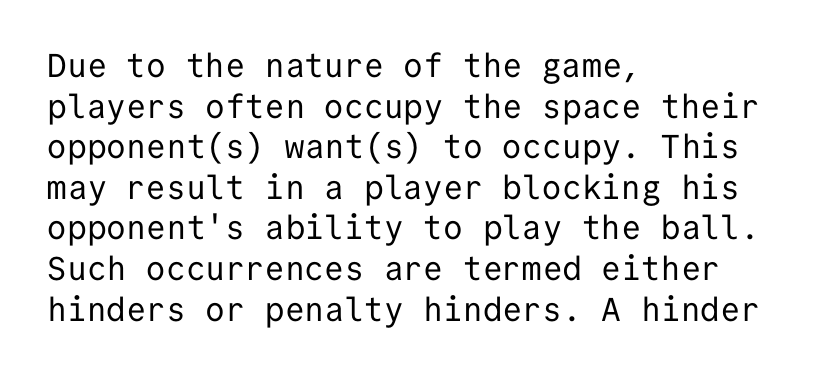
{"serif": "no", "italic": "no", "bold": "no", "weight": "regular", "width": "normal", "stroke_contrast": "low", "x_height": "medium", "monospaced": "yes", "underline": "no", "align": "left", "line_spacing_ratio": 1.23, "letter_spacing": "normal", "letter_spacing_em": 0.0, "glyph_px": 33}
